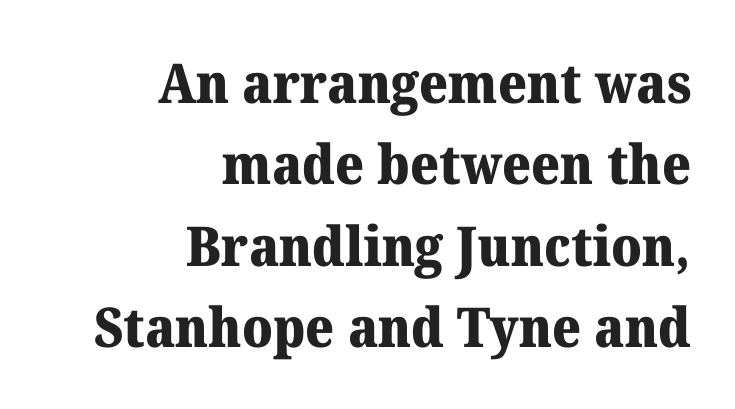
Q: Is the text bold? A: Yes.
Q: Is the text italic (slanted)? A: No, it is upright.
Q: Is the typeface a serif or a sans-serif typeface? A: Serif.
Q: Is the text underlined? A: No.
Q: How is the paragraph aligned? A: Right-aligned.
Q: Is the spacing between letters normal or unusually wide? A: Normal.
Q: Is the spacing between lines tight, normal or loose? A: Normal.
Q: Width (condensed, normal, or wide)? A: Normal.
Q: Stroke contrast? A: Medium.
Q: x-height? A: Medium.
Q: Monospaced? A: No.
